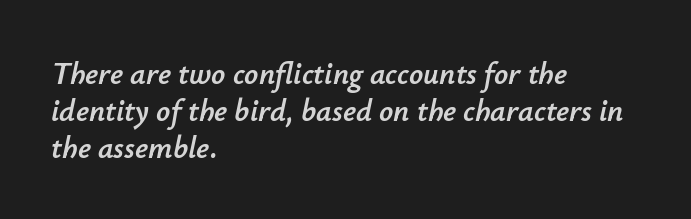
The image shows 31 px text type, italic (leaning right); set left-aligned, line spacing 1.2x, normal letter spacing, not underlined; low stroke contrast and a small x-height.
